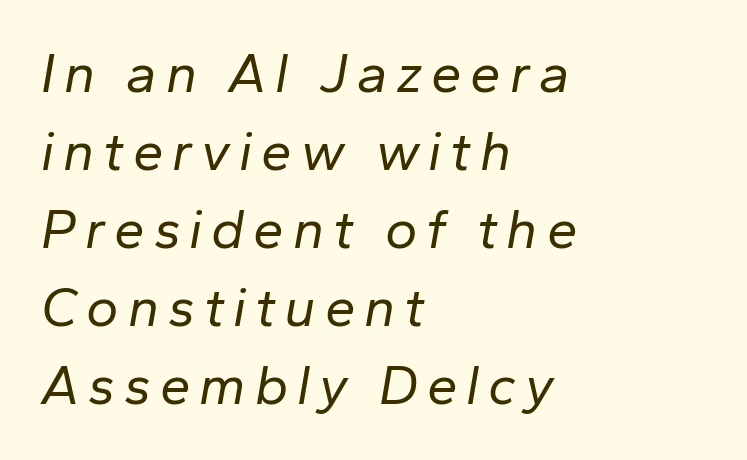
{"italic": "yes", "lean": "right", "slant_degrees": 10, "bold": "no", "weight": "regular", "width": "normal", "stroke_contrast": "low", "x_height": "medium", "monospaced": "no", "underline": "no", "align": "left", "line_spacing": "normal", "line_spacing_ratio": 1.42, "glyph_px": 55}
